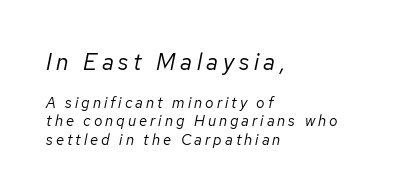
Q: Is the text bold? A: No.
Q: Is the text italic (slanted)? A: Yes, it leans right by about 12 degrees.
Q: Is the text underlined? A: No.
Q: How is the paragraph aligned? A: Left-aligned.
Q: Is the spacing between letters normal or unusually wide? A: Unusually wide.
Q: Which block of text is set in a larger size, the first (top) or the second (bottom)? A: The first (top) one.
